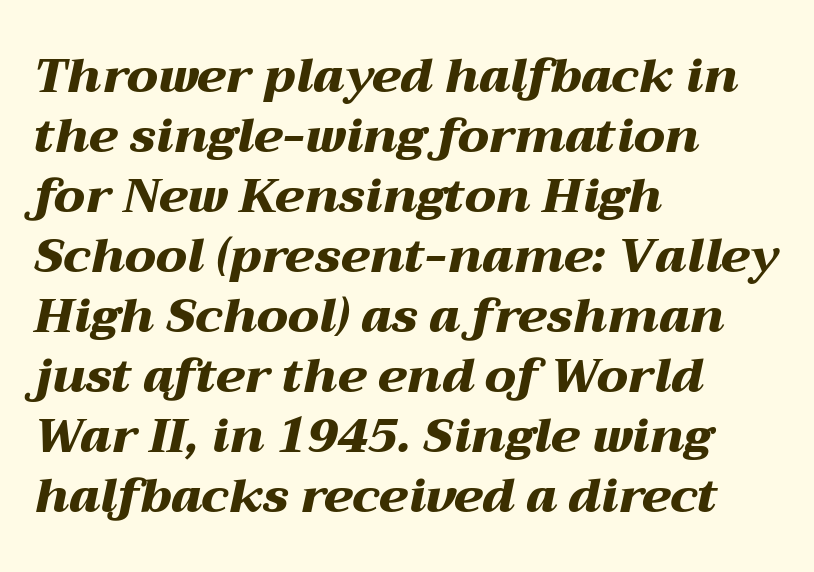
Q: Is the text bold? A: Yes.
Q: Is the text italic (slanted)? A: Yes, it leans right by about 12 degrees.
Q: Is the text underlined? A: No.
Q: How is the paragraph aligned? A: Left-aligned.
Q: Is the spacing between letters normal or unusually wide? A: Normal.
Q: Is the spacing between lines tight, normal or loose? A: Normal.
Q: Width (condensed, normal, or wide)? A: Wide.
Q: Stroke contrast? A: Medium.
Q: x-height? A: Medium.
Q: Monospaced? A: No.
